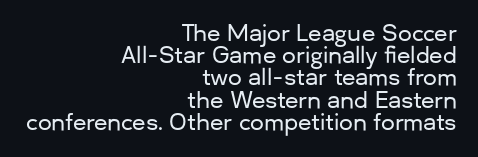
Clear beneath every line of the passage. Short note: letters normally spaced. The leading is snug, giving the passage a crowded texture. The specimen reads as upright at a glance. Line ends are locked; line starts wander.
